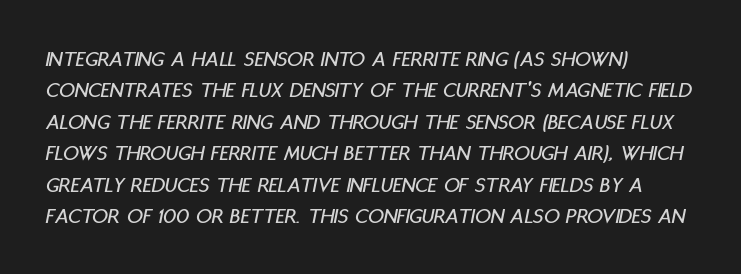
{"italic": "yes", "lean": "right", "slant_degrees": 11, "underline": "no", "align": "left", "line_spacing": "normal", "line_spacing_ratio": 1.43, "letter_spacing": "normal", "letter_spacing_em": 0.0, "glyph_px": 22}
